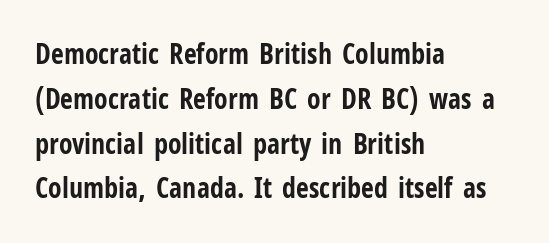
{"serif": "no", "italic": "no", "bold": "yes", "weight": "bold", "width": "condensed", "stroke_contrast": "low", "x_height": "medium", "monospaced": "no", "underline": "no", "align": "left", "line_spacing": "normal", "line_spacing_ratio": 1.6, "letter_spacing": "normal", "letter_spacing_em": 0.0, "glyph_px": 28}
